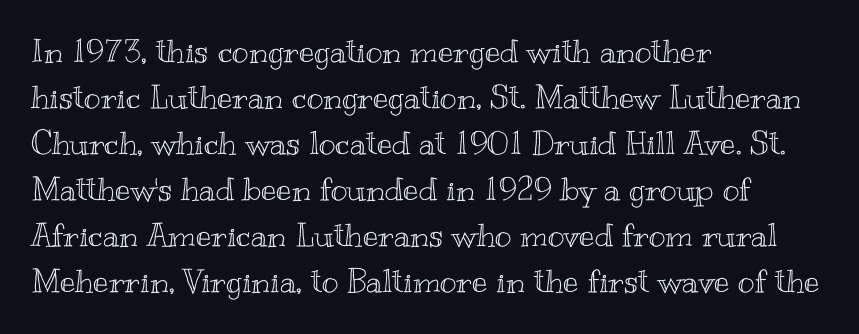
{"italic": "no", "width": "wide", "x_height": "small", "monospaced": "no", "underline": "no", "align": "left", "line_spacing": "normal", "line_spacing_ratio": 1.44, "letter_spacing": "normal", "letter_spacing_em": 0.0, "glyph_px": 32}
